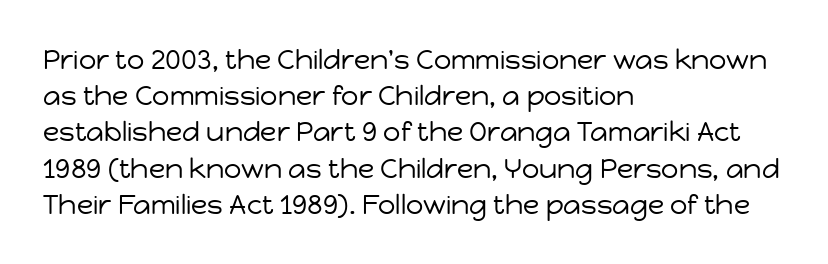
Q: Is the text bold? A: No.
Q: Is the text italic (slanted)? A: No, it is upright.
Q: Is the text underlined? A: No.
Q: How is the paragraph aligned? A: Left-aligned.
Q: Is the spacing between letters normal or unusually wide? A: Normal.
Q: Is the spacing between lines tight, normal or loose? A: Normal.
